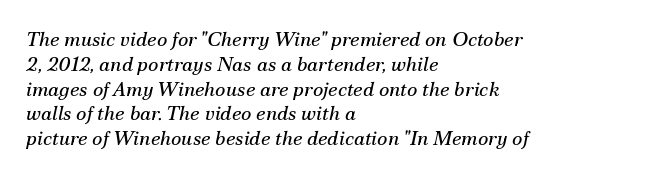
Q: Is the text bold? A: No.
Q: Is the text italic (slanted)? A: Yes, it leans right by about 12 degrees.
Q: Is the text underlined? A: No.
Q: How is the paragraph aligned? A: Left-aligned.
Q: Is the spacing between letters normal or unusually wide? A: Normal.
